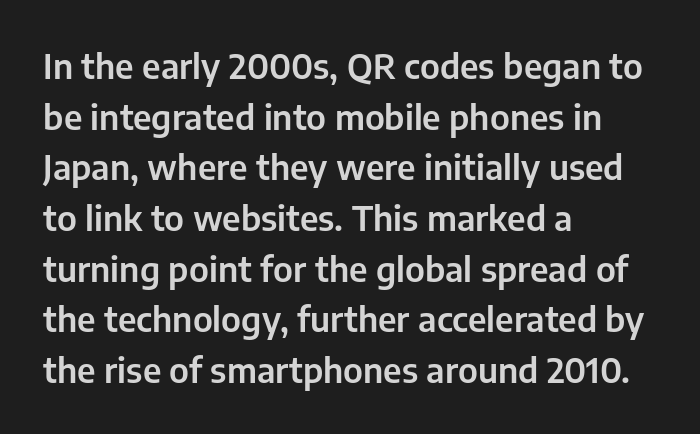
The image shows 34 px sans-serif type, upright; set left-aligned, normal line spacing (1.49x), normal letter spacing, not underlined; low stroke contrast and a medium x-height.
